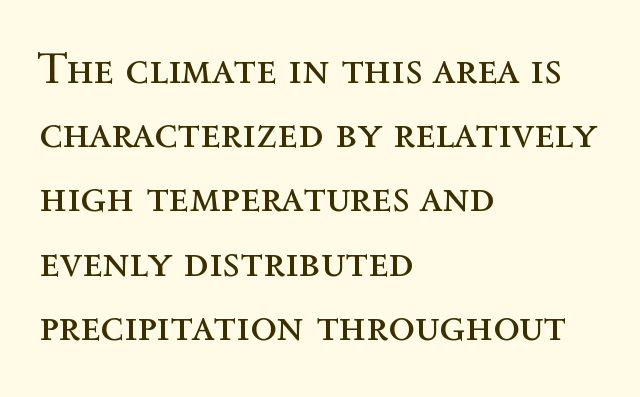
{"italic": "no", "bold": "no", "weight": "regular", "width": "normal", "x_height": "medium", "monospaced": "no", "underline": "no", "align": "left", "line_spacing": "normal", "line_spacing_ratio": 1.46, "letter_spacing": "normal", "letter_spacing_em": 0.0, "glyph_px": 44}
